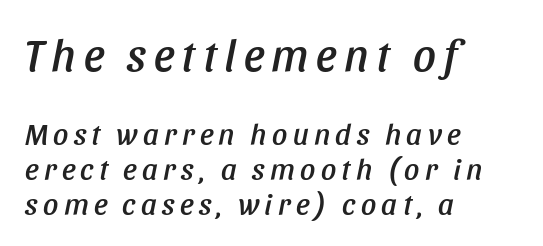
The text block is weighted toward the left margin, trailing off unevenly rightward. Proportional: the letters do not fall into vertical columns. The face used here appears at its bigger size in the upper chunk. This sample uses an oblique cut, with every glyph tilted off the vertical. Decoration check: the copy has no underline.
